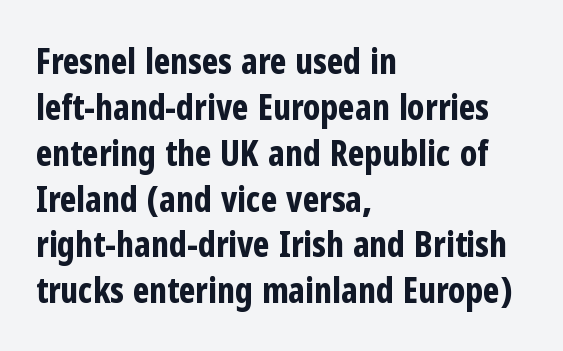
The image shows 35 px bold, condensed sans-serif type, upright; set left-aligned, normal line spacing (1.31x), normal letter spacing, not underlined; low stroke contrast and a medium x-height.
